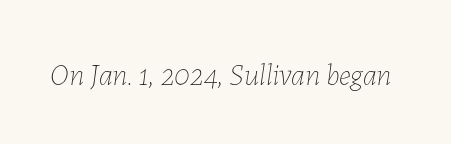
Italic: yes, the glyphs are oblique. Each stroke keeps to a modest, everyday thickness or less. These lines are rendered in a variable-pitch font. The foot of each line stays bare and open.
